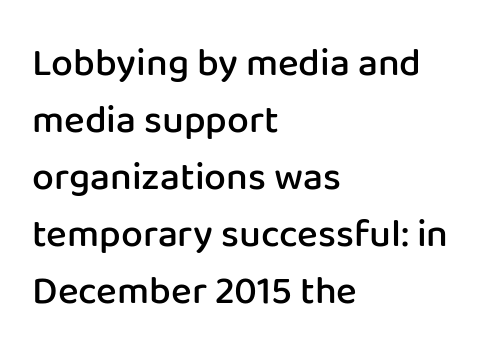
{"serif": "no", "italic": "no", "bold": "semi", "weight": "semibold", "width": "normal", "stroke_contrast": "low", "x_height": "medium", "monospaced": "no", "underline": "no", "align": "left", "line_spacing": "normal", "line_spacing_ratio": 1.46, "letter_spacing": "normal", "letter_spacing_em": 0.0, "glyph_px": 39}
